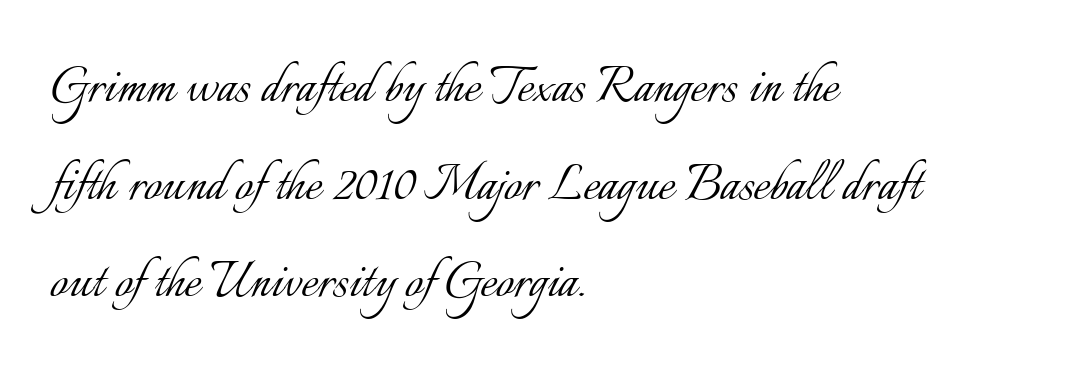
{"bold": "no", "weight": "light", "width": "normal", "stroke_contrast": "low", "x_height": "small", "monospaced": "no", "underline": "no", "align": "left", "line_spacing": "normal", "line_spacing_ratio": 1.55, "letter_spacing": "normal", "letter_spacing_em": 0.0, "glyph_px": 63}
